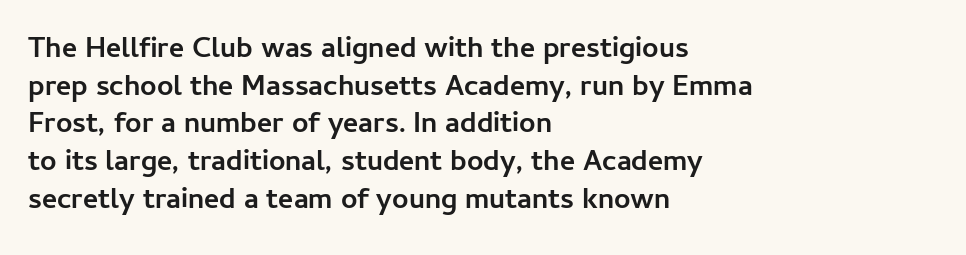
You can tell it's not italic because the verticals are truly vertical. Baseline-to-baseline distance is the conventional proportion of letter height. Heavy, bold letterforms. Character widths vary here, with narrow letters taking less room than wide ones. The lines are quadded left.
